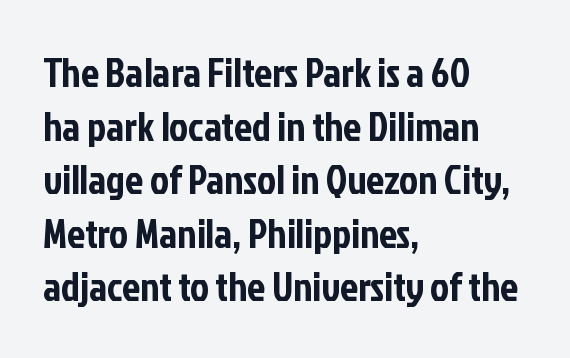
{"serif": "no", "italic": "no", "width": "condensed", "stroke_contrast": "low", "x_height": "medium", "monospaced": "no", "underline": "no", "align": "left", "line_spacing": "normal", "line_spacing_ratio": 1.34, "letter_spacing": "normal", "letter_spacing_em": 0.0, "glyph_px": 40}
